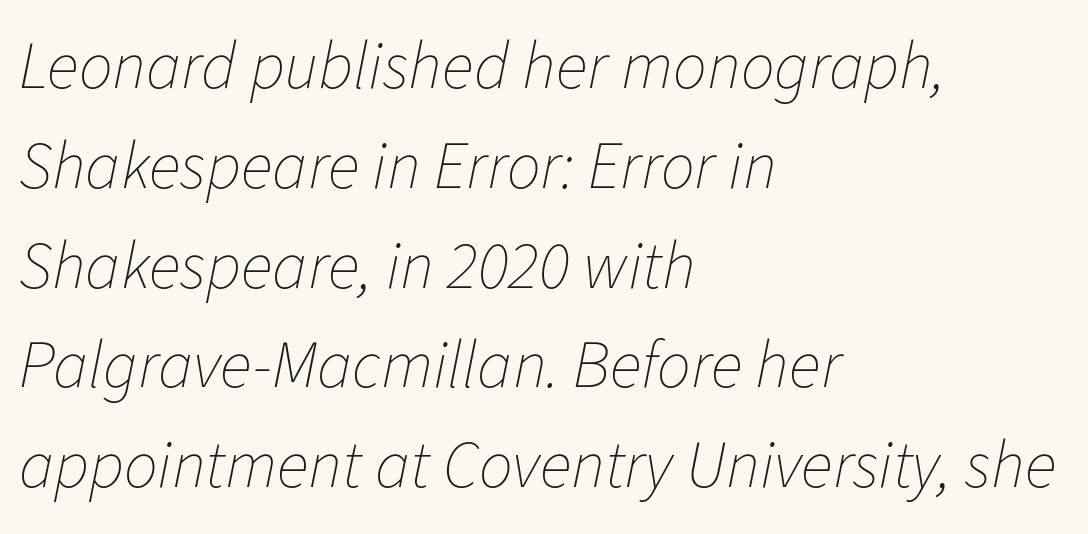
{"italic": "yes", "lean": "right", "slant_degrees": 11, "bold": "no", "weight": "thin", "width": "normal", "stroke_contrast": "low", "x_height": "medium", "monospaced": "no", "underline": "no", "align": "left", "line_spacing": "normal", "line_spacing_ratio": 1.49, "letter_spacing": "normal", "letter_spacing_em": 0.0, "glyph_px": 67}
